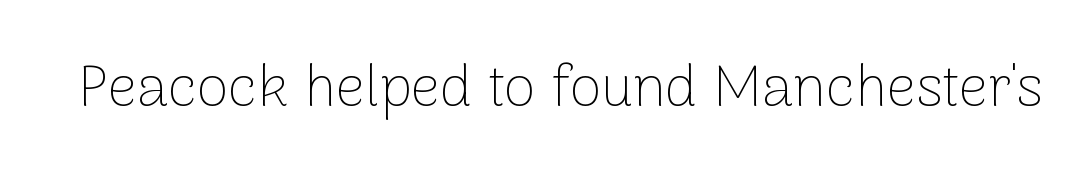
Q: Is the text bold? A: No.
Q: Is the text italic (slanted)? A: No, it is upright.
Q: Is the typeface a serif or a sans-serif typeface? A: Sans-serif.
Q: Is the text underlined? A: No.
Q: Is the spacing between letters normal or unusually wide? A: Normal.
Q: Width (condensed, normal, or wide)? A: Normal.
Q: Stroke contrast? A: Low.
Q: x-height? A: Medium.
Q: Monospaced? A: No.
